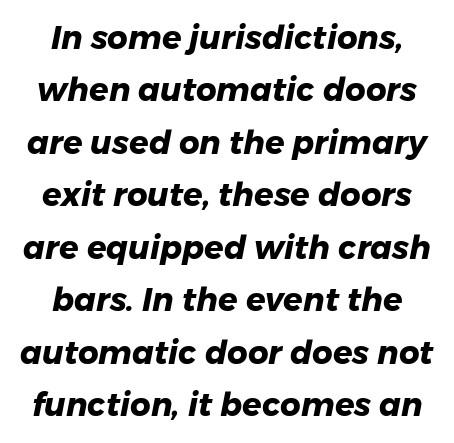
Q: Is the text bold? A: Yes.
Q: Is the typeface a serif or a sans-serif typeface? A: Sans-serif.
Q: Is the text underlined? A: No.
Q: How is the paragraph aligned? A: Centered.
Q: Is the spacing between letters normal or unusually wide? A: Normal.
Q: Is the spacing between lines tight, normal or loose? A: Normal.
Q: Width (condensed, normal, or wide)? A: Normal.
Q: Stroke contrast? A: Low.
Q: x-height? A: Medium.
Q: Monospaced? A: No.
